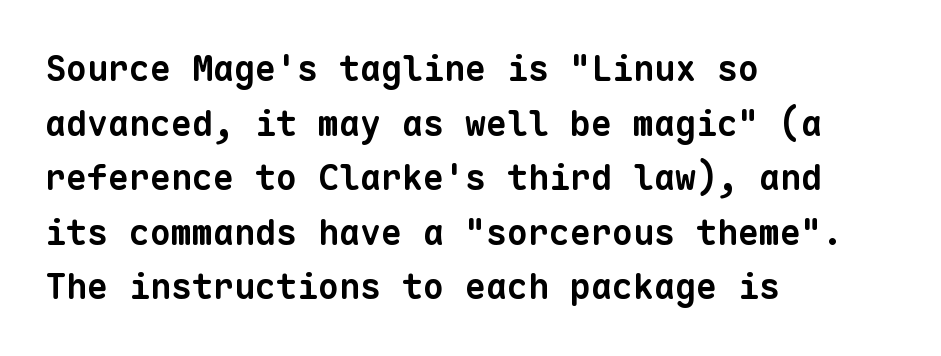
The image shows 35 px bold sans-serif type, monospaced; set left-aligned, normal line spacing (1.56x), normal letter spacing, not underlined; low stroke contrast and a medium x-height.
